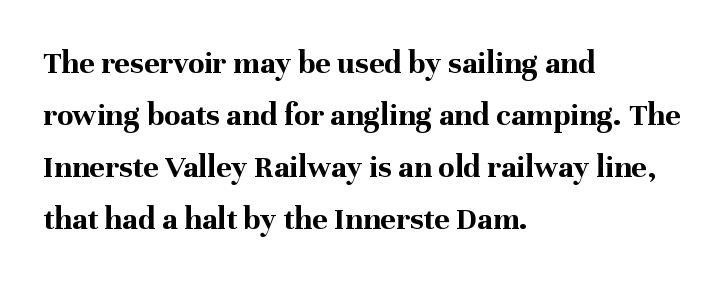
The typeface chosen for these lines features serifs. Is the type bold? Yes — the strokes are clearly thick and heavy. Left-aligned paragraph, ragged on the right. Words float on clear page, feet unadorned. Horizontal bands of white between lines are of average thickness.
